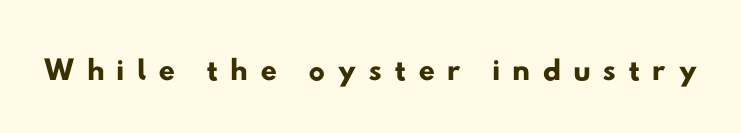
{"serif": "no", "width": "wide", "stroke_contrast": "low", "x_height": "small", "monospaced": "no", "underline": "no", "letter_spacing": "wide", "letter_spacing_em": 0.25, "glyph_px": 46}
